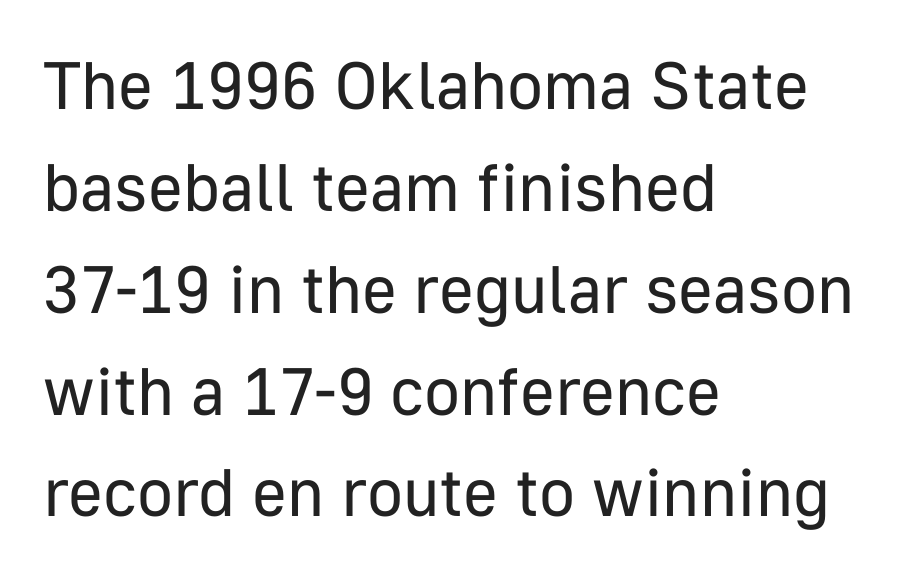
Q: Is the text bold? A: No.
Q: Is the text italic (slanted)? A: No, it is upright.
Q: Is the typeface a serif or a sans-serif typeface? A: Sans-serif.
Q: Is the text underlined? A: No.
Q: How is the paragraph aligned? A: Left-aligned.
Q: Is the spacing between letters normal or unusually wide? A: Normal.
Q: Is the spacing between lines tight, normal or loose? A: Normal.
Q: Width (condensed, normal, or wide)? A: Normal.
Q: Stroke contrast? A: Low.
Q: x-height? A: Medium.
Q: Monospaced? A: No.
